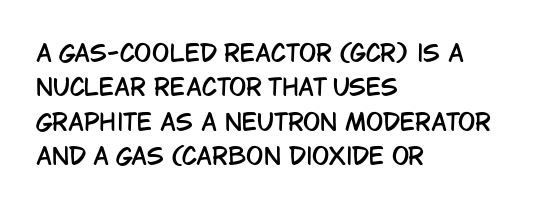
The image shows 23 px text type, upright; set left-aligned, normal line spacing (1.5x), normal letter spacing, not underlined.
